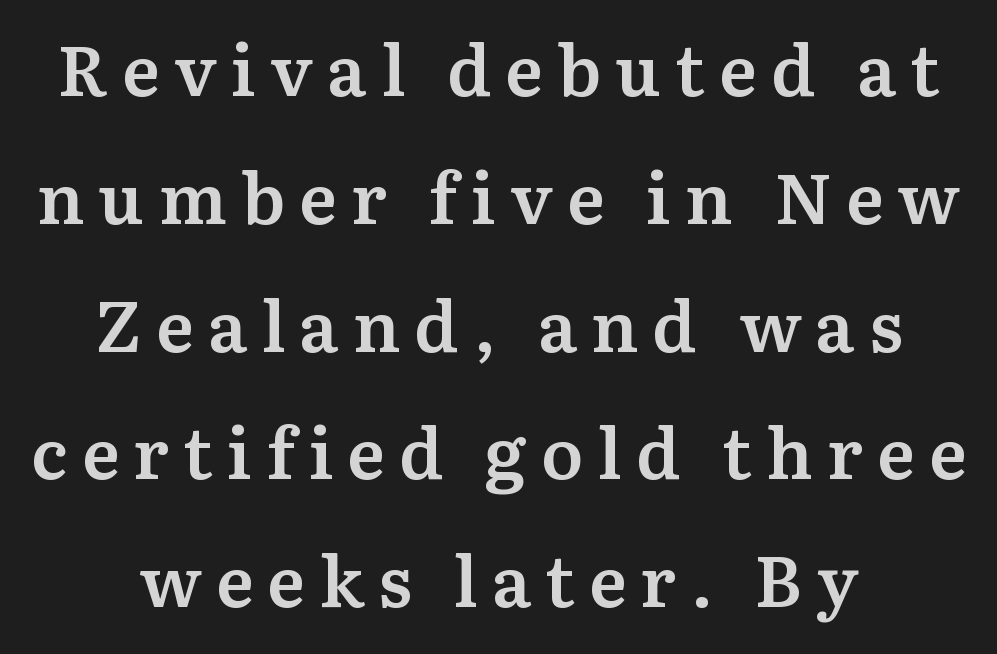
Q: Is the text bold? A: Semi-bold.
Q: Is the text italic (slanted)? A: No, it is upright.
Q: Is the typeface a serif or a sans-serif typeface? A: Serif.
Q: Is the text underlined? A: No.
Q: How is the paragraph aligned? A: Centered.
Q: Is the spacing between letters normal or unusually wide? A: Unusually wide.
Q: Width (condensed, normal, or wide)? A: Normal.
Q: Stroke contrast? A: Medium.
Q: x-height? A: Medium.
Q: Monospaced? A: No.
